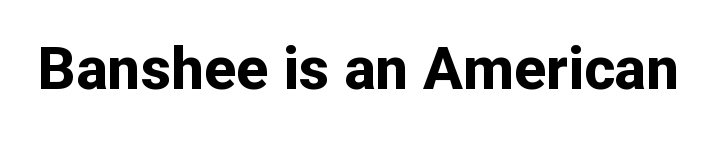
The zone under the glyphs is completely vacant. The designer went with a sans here, leaving each stem footless. A full-strength bold gives these letters their thick strokes. Is there any slant? The stems are plumb. You could not count columns in this text — the font is proportionally spaced.
